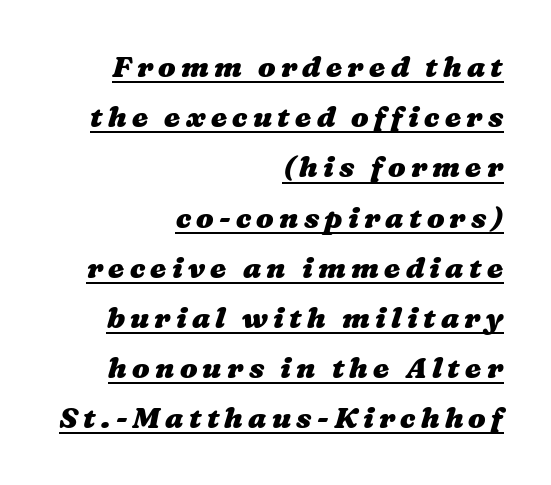
The image shows 29 px heavy, wide type; set right-aligned, line spacing 1.73x, underlined; medium stroke contrast and a medium x-height.
